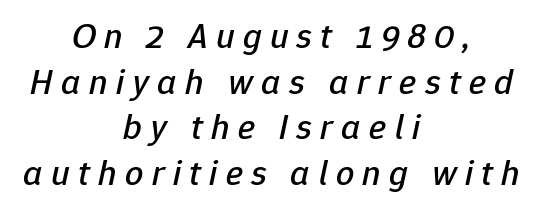
The image shows 36 px text type, italic (leaning right); set centered, normal line spacing (1.27x), unusually wide letter spacing (+0.23 em), not underlined; low stroke contrast and a medium x-height.
